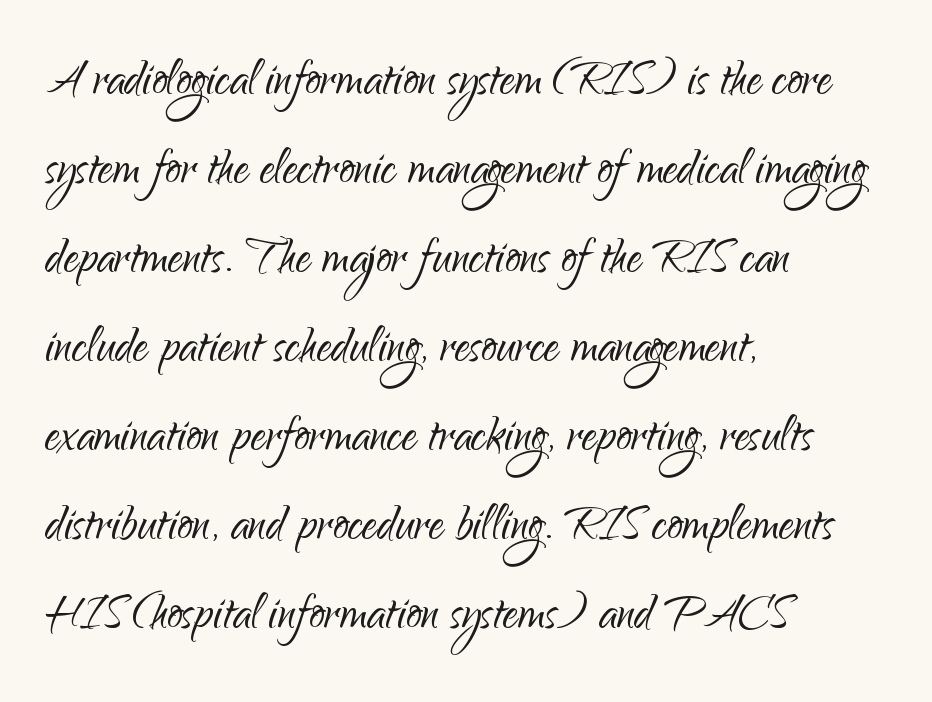
{"serif": "no", "bold": "no", "weight": "light", "width": "normal", "stroke_contrast": "low", "x_height": "small", "monospaced": "no", "underline": "no", "align": "left", "line_spacing": "normal", "line_spacing_ratio": 1.46, "letter_spacing": "normal", "letter_spacing_em": 0.0, "glyph_px": 61}
